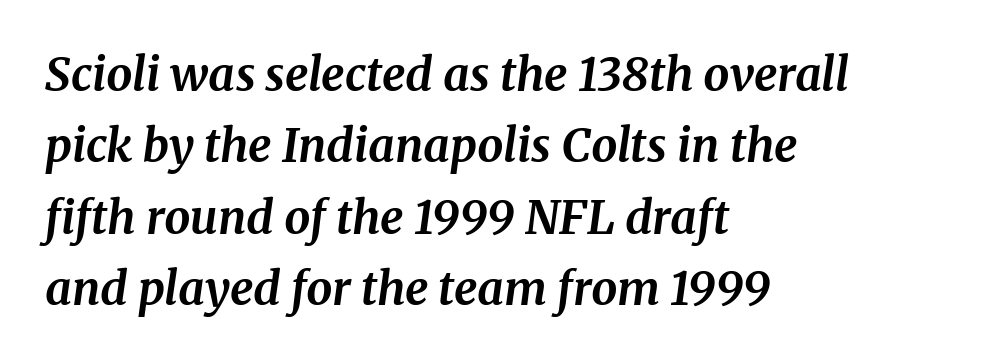
The image shows 46 px bold serif type, italic (leaning right); set left-aligned, normal line spacing (1.55x), normal letter spacing, not underlined; medium stroke contrast and a medium x-height.
